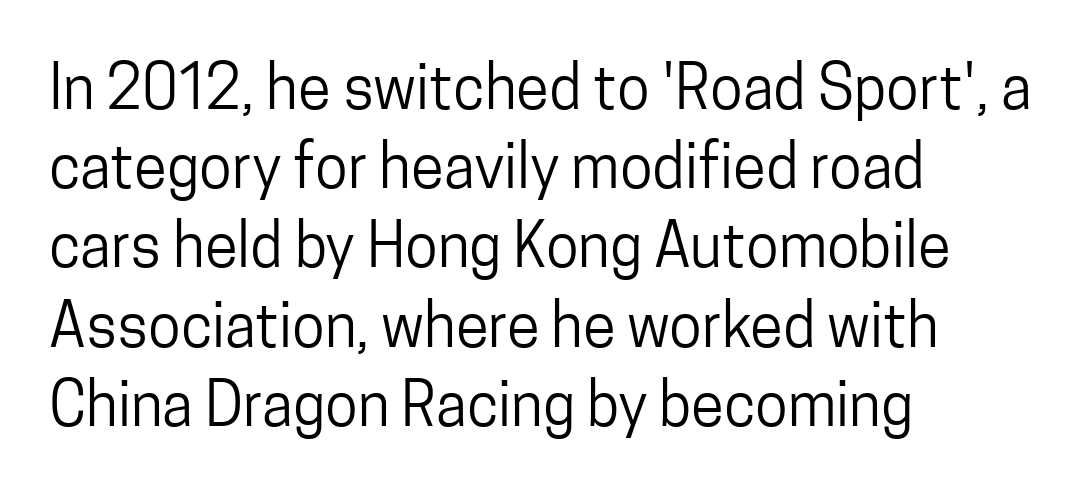
The image shows 60 px regular-weight, condensed sans-serif type, upright; set left-aligned, normal line spacing (1.32x), normal letter spacing, not underlined; low stroke contrast and a medium x-height.
